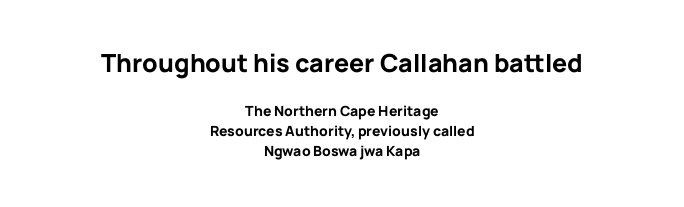
The image shows 25 px bold type, upright; set centered, normal line spacing (1.44x), normal letter spacing, not underlined; the first (top) block is 1.79x larger.
